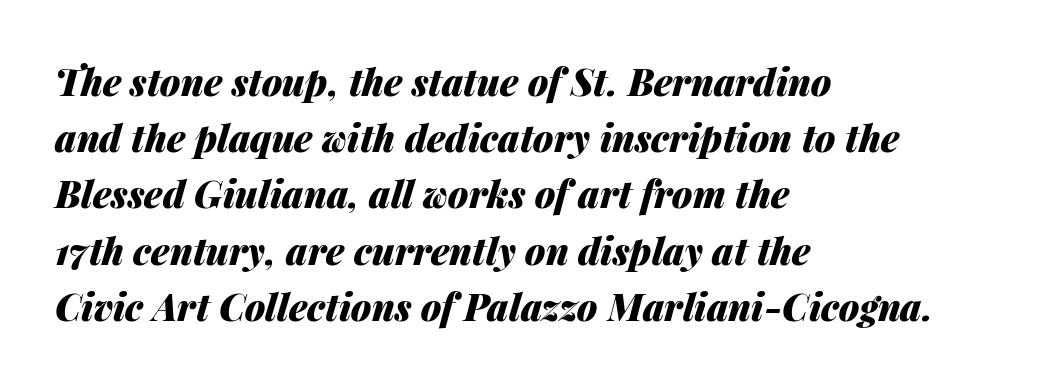
{"italic": "yes", "lean": "right", "slant_degrees": 14, "bold": "yes", "weight": "heavy", "width": "normal", "stroke_contrast": "medium", "x_height": "medium", "monospaced": "no", "underline": "no", "align": "left", "line_spacing": "normal", "line_spacing_ratio": 1.52, "letter_spacing": "normal", "letter_spacing_em": 0.0, "glyph_px": 37}
